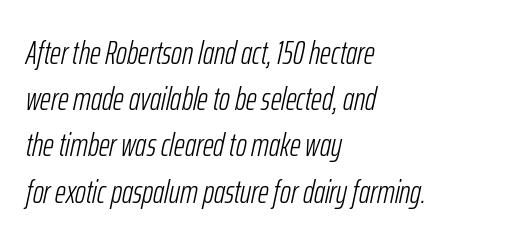
Q: Is the text bold? A: No.
Q: Is the text italic (slanted)? A: Yes, it leans right by about 12 degrees.
Q: Is the text underlined? A: No.
Q: How is the paragraph aligned? A: Left-aligned.
Q: Is the spacing between letters normal or unusually wide? A: Normal.
Q: Is the spacing between lines tight, normal or loose? A: Normal.
Q: Width (condensed, normal, or wide)? A: Condensed.
Q: Stroke contrast? A: Low.
Q: x-height? A: Medium.
Q: Monospaced? A: No.
